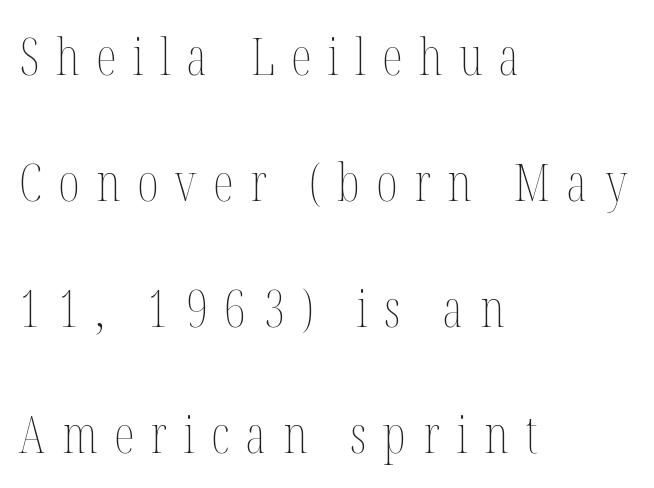
{"italic": "no", "bold": "no", "weight": "thin", "width": "condensed", "stroke_contrast": "medium", "x_height": "medium", "monospaced": "no", "underline": "no", "align": "left", "line_spacing": "loose", "line_spacing_ratio": 2.42, "letter_spacing": "wide", "letter_spacing_em": 0.32, "glyph_px": 52}
